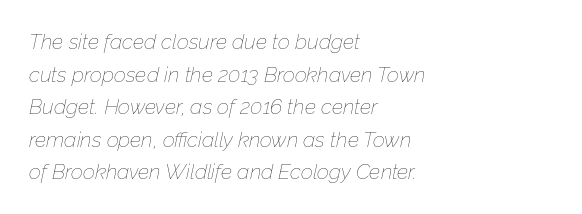
Q: Is the text bold? A: No.
Q: Is the text italic (slanted)? A: Yes, it leans right by about 12 degrees.
Q: Is the text underlined? A: No.
Q: How is the paragraph aligned? A: Left-aligned.
Q: Is the spacing between letters normal or unusually wide? A: Normal.
Q: Is the spacing between lines tight, normal or loose? A: Normal.
